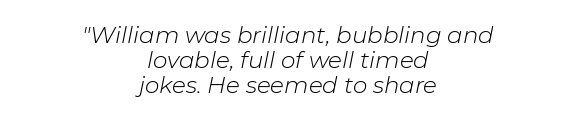
The gaps between neighbouring characters are ordinary and unremarkable. The passage shown is not bold in any degree. This block would grow much taller if given ordinary leading; it's compressed now. Has an underline been added? It has not. This rendering uses center alignment, leaving both contours irregular but symmetric.
